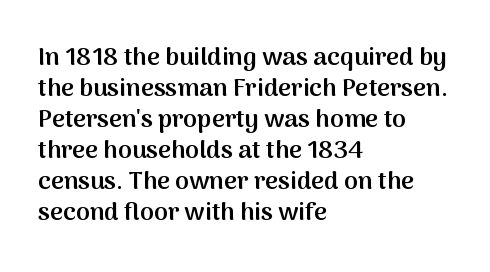
A classic flush-left, rag-right setting is used for this passage. The face used here is rendered with its standard letterfit. Decoration check: the copy has no underline. Caption: semibold face, moderately heavy strokes. Quick note: not italic, upright.
